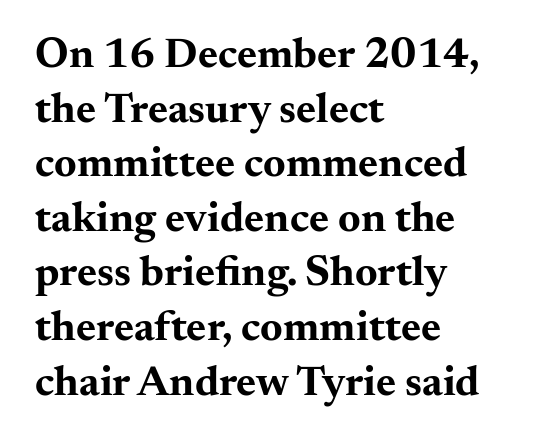
{"serif": "yes", "italic": "no", "bold": "yes", "weight": "bold", "width": "wide", "stroke_contrast": "medium", "x_height": "small", "monospaced": "no", "underline": "no", "align": "left", "line_spacing": "normal", "line_spacing_ratio": 1.27, "letter_spacing": "normal", "letter_spacing_em": 0.0, "glyph_px": 43}
